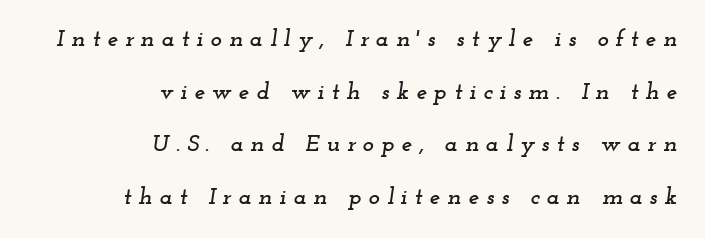
{"italic": "yes", "lean": "right", "slant_degrees": 12, "underline": "no", "align": "right", "line_spacing": "loose", "line_spacing_ratio": 2.19, "letter_spacing": "wide", "letter_spacing_em": 0.29, "glyph_px": 24}
